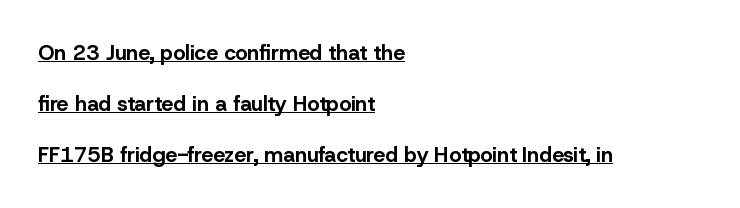
The image shows 21 px bold type, upright; set left-aligned, loose line spacing (2.43x), normal letter spacing, underlined.
